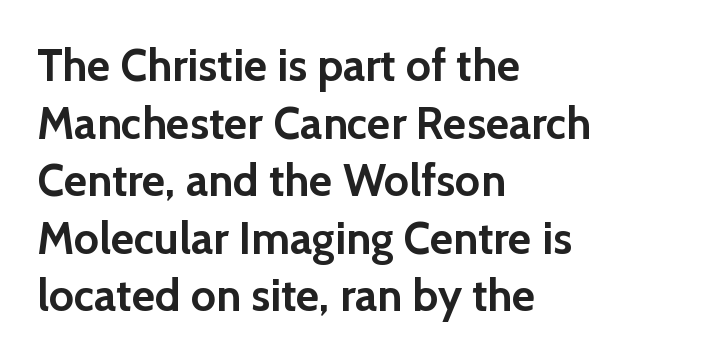
Q: Is the text bold? A: Yes.
Q: Is the text italic (slanted)? A: No, it is upright.
Q: Is the typeface a serif or a sans-serif typeface? A: Sans-serif.
Q: Is the text underlined? A: No.
Q: How is the paragraph aligned? A: Left-aligned.
Q: Is the spacing between letters normal or unusually wide? A: Normal.
Q: Is the spacing between lines tight, normal or loose? A: Normal.
Q: Width (condensed, normal, or wide)? A: Normal.
Q: x-height? A: Medium.
Q: Monospaced? A: No.
